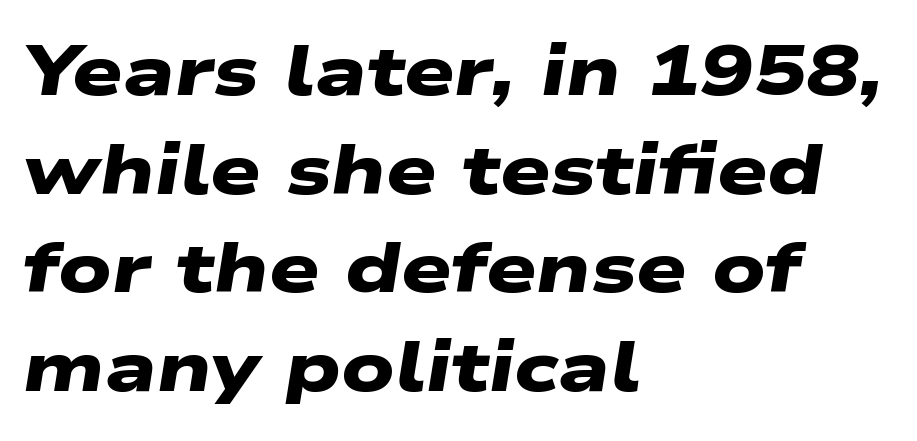
The glyphs are unaccompanied by any horizontal stroke below them. Is the block centered? No — it sits flush against the left margin. Look at the bottom of the vertical strokes: they stop flat, with no serifs. Reading down the column, the eye jumps a familiar distance to each next line. Looks like regular typesetting: each glyph gets only the width it needs.
